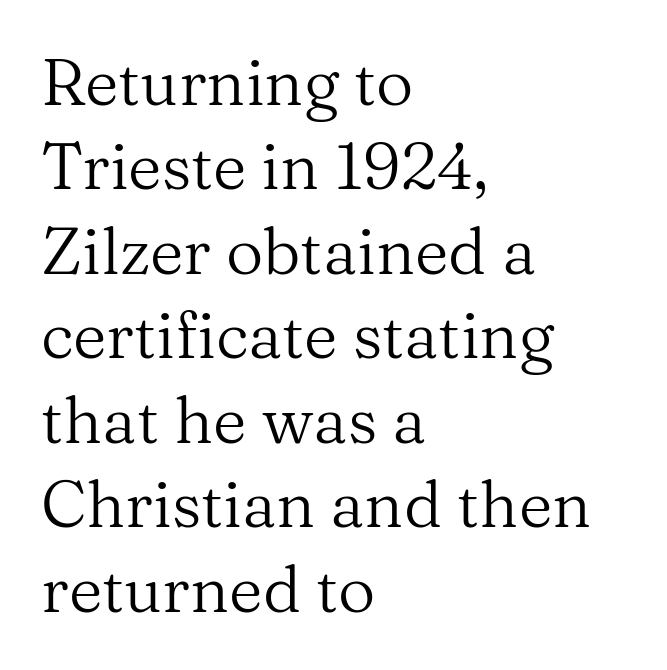
{"serif": "yes", "italic": "no", "bold": "no", "weight": "regular", "width": "normal", "stroke_contrast": "medium", "x_height": "medium", "monospaced": "no", "underline": "no", "align": "left", "line_spacing": "normal", "line_spacing_ratio": 1.3, "letter_spacing": "normal", "letter_spacing_em": 0.0, "glyph_px": 65}
